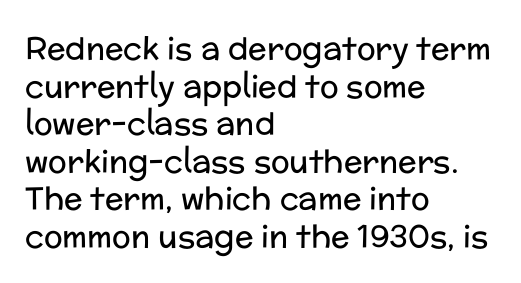
{"serif": "no", "italic": "no", "bold": "no", "weight": "regular", "width": "normal", "stroke_contrast": "low", "x_height": "medium", "monospaced": "no", "underline": "no", "align": "left", "line_spacing_ratio": 1.21, "letter_spacing": "normal", "letter_spacing_em": 0.0, "glyph_px": 31}
